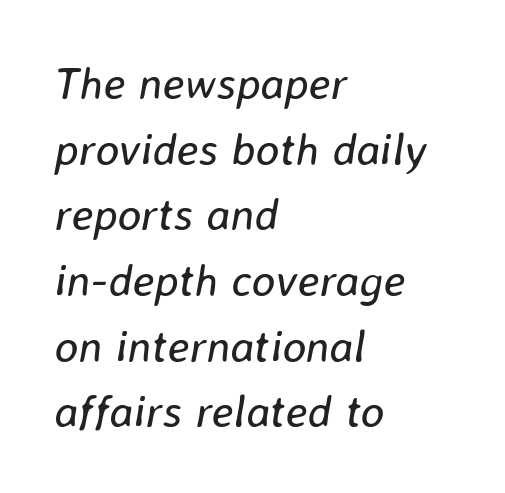
The image shows 45 px regular-weight type, italic (leaning right); set left-aligned, normal line spacing (1.46x), normal letter spacing, not underlined; low stroke contrast and a medium x-height.
